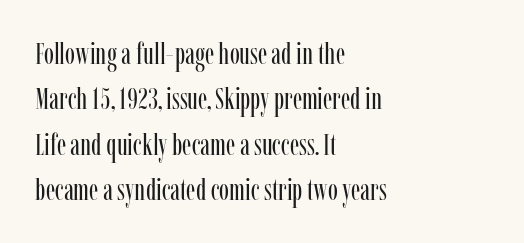
The image shows 30 px regular-weight, condensed serif type, upright; set left-aligned, normal line spacing (1.51x), normal letter spacing, not underlined; low stroke contrast and a medium x-height.
